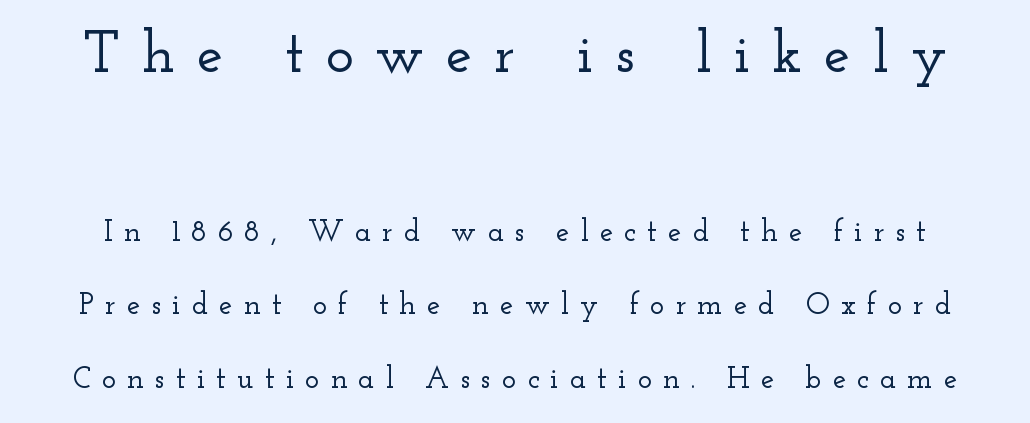
The image shows 59 px wide serif type, upright; set loose line spacing (2.44x), unusually wide letter spacing (+0.37 em), not underlined; the first (top) block is 1.97x larger; low stroke contrast and a small x-height.
